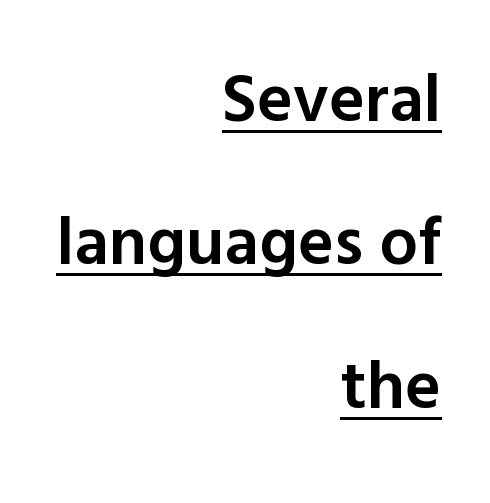
The image shows 68 px semibold sans-serif type, upright; set right-aligned, loose line spacing (2.11x), normal letter spacing, underlined; a medium x-height.
